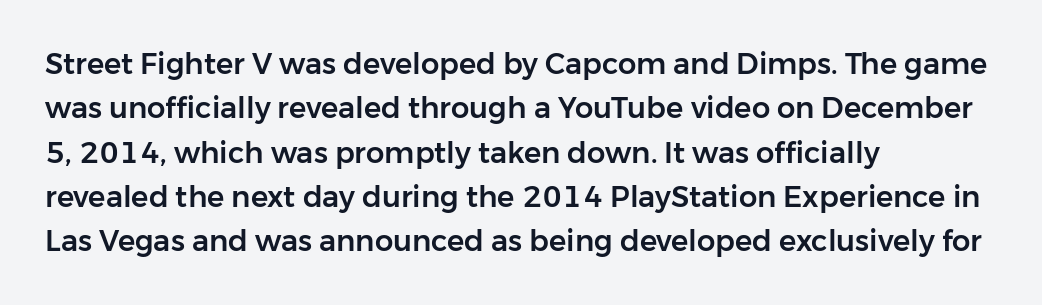
Posture: straight, roman, zero tilt. All the whitespace from short lines collects on the right. Bare-footed words on every line. Summary of vertical rhythm: regular, with standard interline spacing. Looks like regular typesetting: each glyph gets only the width it needs.
